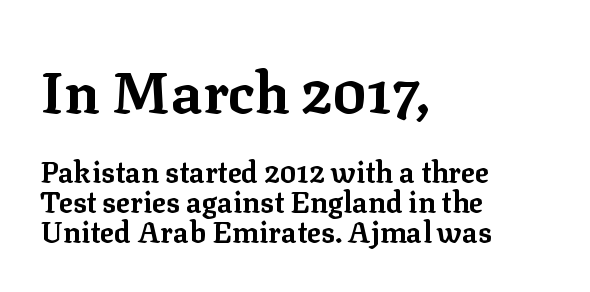
The type is set solid horizontally, with unmodified tracking. Every stem runs plumb, perpendicular to the baseline. Chunky letters — that's bold for sure. Leftover space on each line is placed entirely after the last word. The vertical gap from one line to the next is small.
